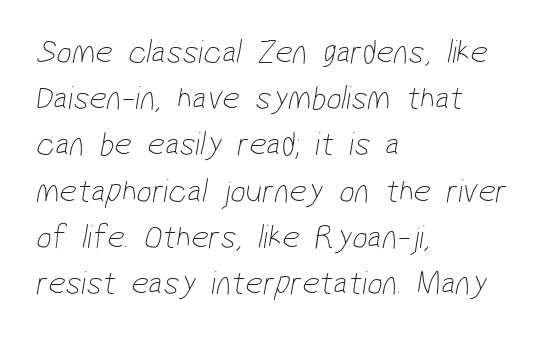
Q: Is the text bold? A: No.
Q: Is the typeface a serif or a sans-serif typeface? A: Sans-serif.
Q: Is the text underlined? A: No.
Q: How is the paragraph aligned? A: Left-aligned.
Q: Is the spacing between letters normal or unusually wide? A: Normal.
Q: Is the spacing between lines tight, normal or loose? A: Normal.
Q: Width (condensed, normal, or wide)? A: Condensed.
Q: Stroke contrast? A: Low.
Q: x-height? A: Medium.
Q: Monospaced? A: No.
